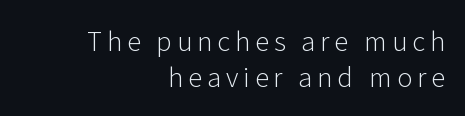
The image shows 26 px text type, upright; set right-aligned, normal line spacing (1.4x), not underlined.
